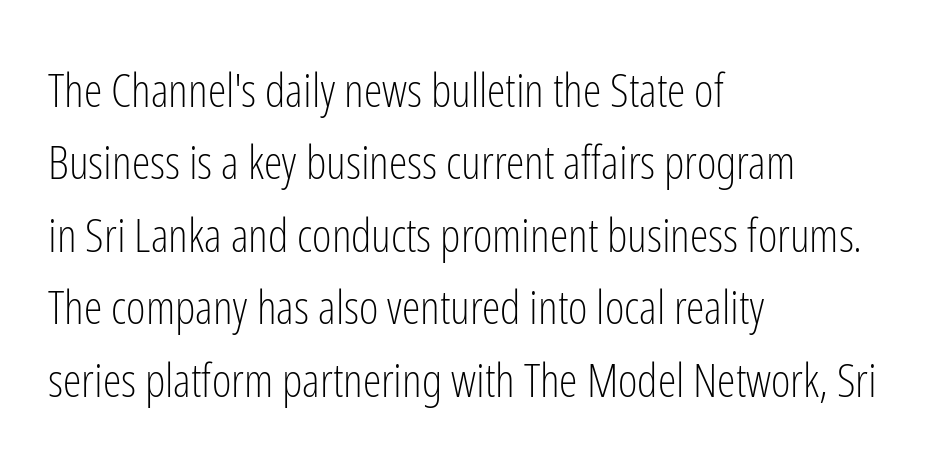
Q: Is the text bold? A: No.
Q: Is the text italic (slanted)? A: No, it is upright.
Q: Is the typeface a serif or a sans-serif typeface? A: Sans-serif.
Q: Is the text underlined? A: No.
Q: How is the paragraph aligned? A: Left-aligned.
Q: Is the spacing between letters normal or unusually wide? A: Normal.
Q: Is the spacing between lines tight, normal or loose? A: Normal.
Q: Width (condensed, normal, or wide)? A: Condensed.
Q: Stroke contrast? A: Low.
Q: x-height? A: Medium.
Q: Monospaced? A: No.
